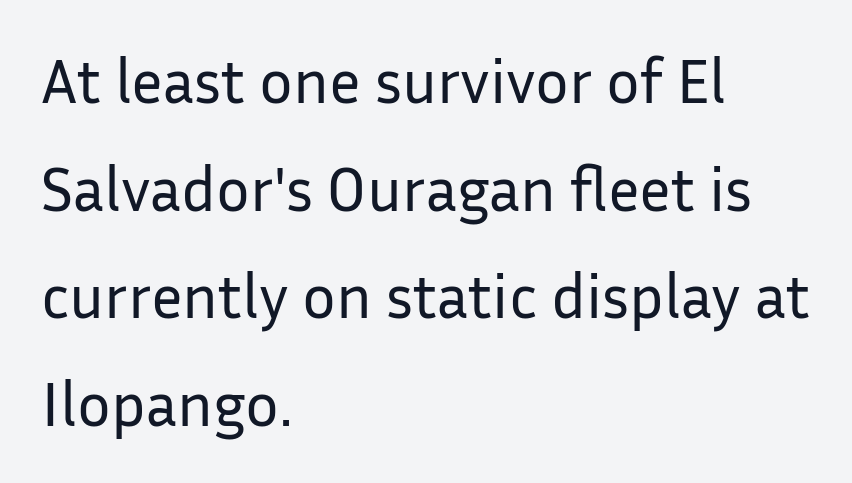
{"serif": "no", "italic": "no", "bold": "no", "weight": "regular", "width": "normal", "stroke_contrast": "low", "x_height": "medium", "monospaced": "no", "underline": "no", "align": "left", "line_spacing_ratio": 1.71, "letter_spacing": "normal", "letter_spacing_em": 0.0, "glyph_px": 63}
